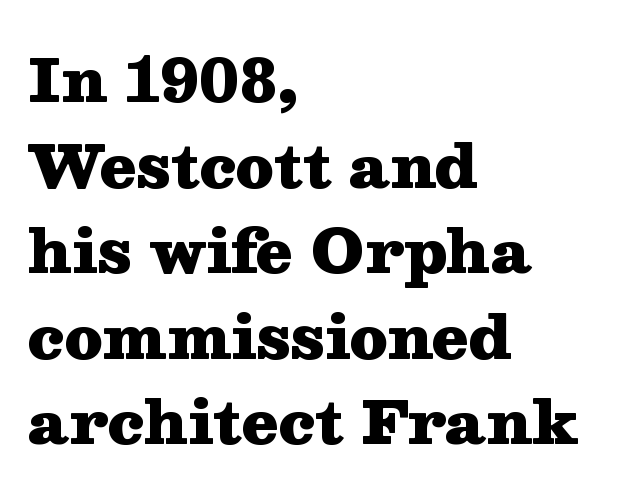
The image shows 59 px heavy, wide serif type, upright; set left-aligned, normal line spacing (1.45x), normal letter spacing, not underlined; medium stroke contrast and a medium x-height.
